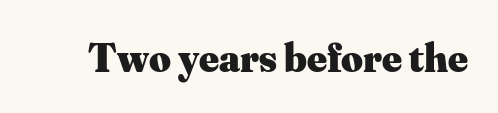
Q: Is the text bold? A: Yes.
Q: Is the text italic (slanted)? A: No, it is upright.
Q: Is the typeface a serif or a sans-serif typeface? A: Serif.
Q: Is the text underlined? A: No.
Q: Is the spacing between letters normal or unusually wide? A: Normal.
Q: Width (condensed, normal, or wide)? A: Normal.
Q: Stroke contrast? A: Medium.
Q: x-height? A: Small.
Q: Monospaced? A: No.
